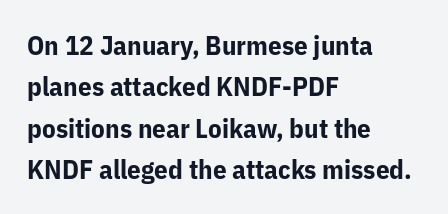
The image shows 27 px bold type, upright; set left-aligned, normal line spacing (1.53x), normal letter spacing, not underlined.
